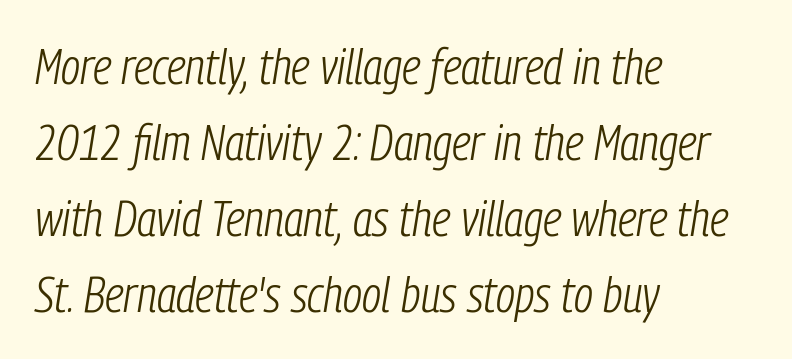
The image shows 50 px light, condensed type, italic (leaning right); set left-aligned, normal line spacing (1.52x), normal letter spacing, not underlined; low stroke contrast and a medium x-height.
